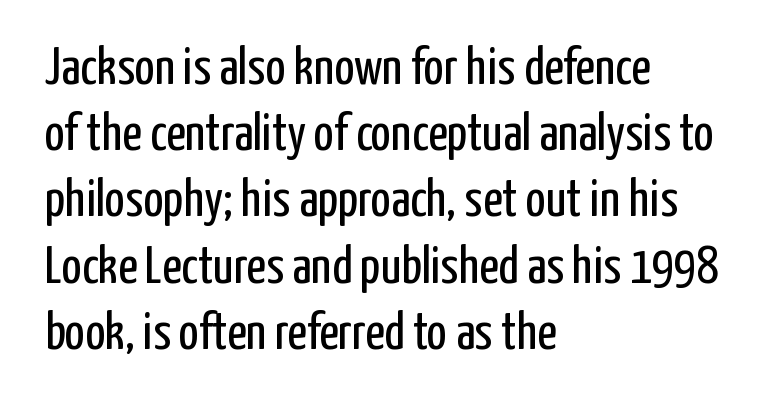
{"serif": "no", "italic": "no", "bold": "no", "weight": "regular", "width": "condensed", "stroke_contrast": "low", "x_height": "medium", "monospaced": "no", "underline": "no", "align": "left", "line_spacing": "normal", "line_spacing_ratio": 1.25, "letter_spacing": "normal", "letter_spacing_em": 0.0, "glyph_px": 53}
